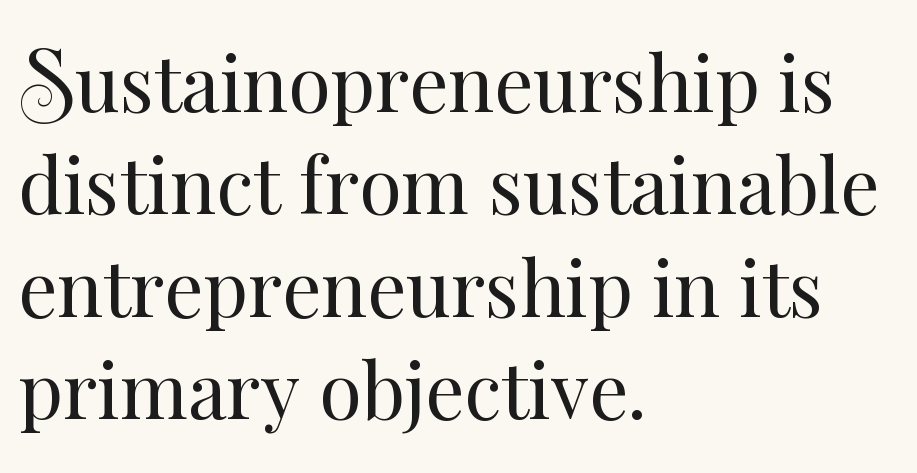
The image shows 77 px regular-weight type, upright; set left-aligned, normal line spacing (1.33x), normal letter spacing, not underlined; medium stroke contrast and a small x-height.
